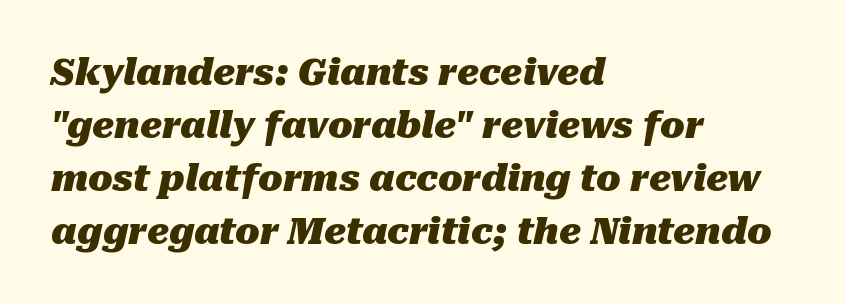
{"italic": "yes", "lean": "right", "slant_degrees": 10, "bold": "yes", "weight": "heavy", "width": "normal", "stroke_contrast": "medium", "x_height": "medium", "monospaced": "no", "underline": "no", "align": "left", "line_spacing": "normal", "line_spacing_ratio": 1.47, "letter_spacing": "normal", "letter_spacing_em": 0.0, "glyph_px": 36}
